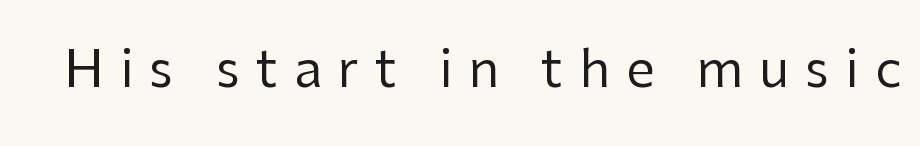
Q: Is the text bold? A: No.
Q: Is the text italic (slanted)? A: No, it is upright.
Q: Is the typeface a serif or a sans-serif typeface? A: Sans-serif.
Q: Is the text underlined? A: No.
Q: Is the spacing between letters normal or unusually wide? A: Unusually wide.
Q: Width (condensed, normal, or wide)? A: Normal.
Q: Stroke contrast? A: Low.
Q: x-height? A: Medium.
Q: Monospaced? A: No.
